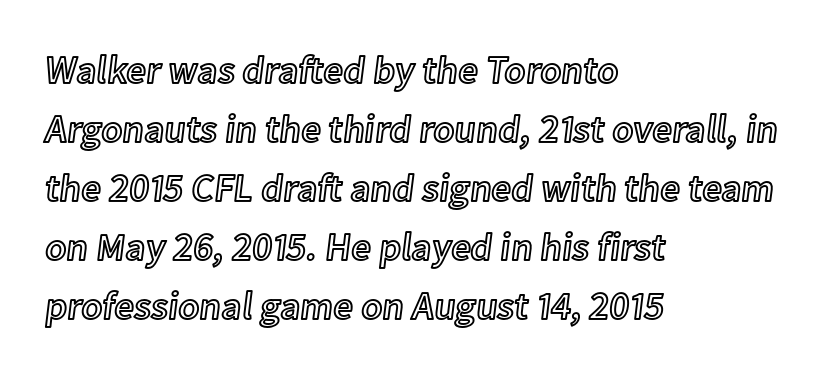
The image shows 39 px text type; set left-aligned, normal line spacing (1.51x), normal letter spacing, not underlined; a medium x-height.
